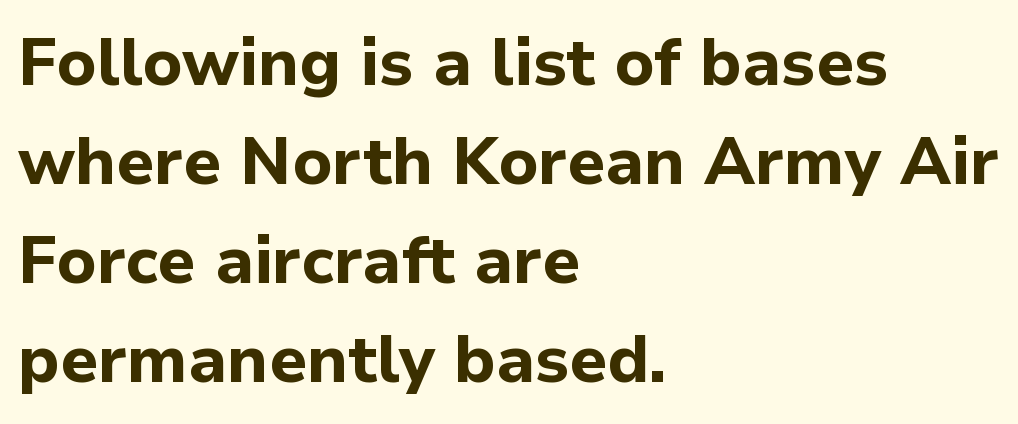
The image shows 66 px bold sans-serif type, upright; set left-aligned, normal line spacing (1.5x), normal letter spacing, not underlined; low stroke contrast and a medium x-height.
